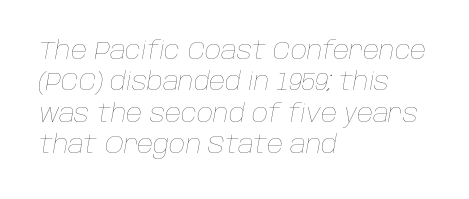
The image shows 25 px text type, italic (leaning right); set left-aligned, normal line spacing (1.26x), normal letter spacing, not underlined.
